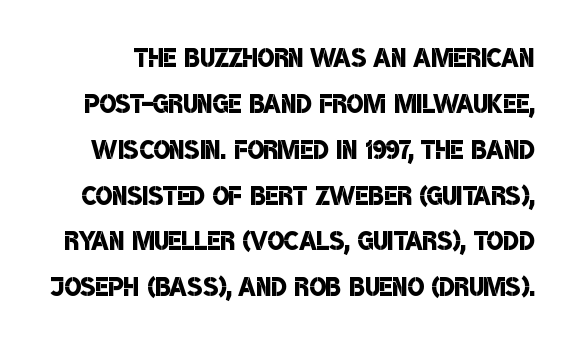
Q: Is the text bold? A: Semi-bold.
Q: Is the typeface a serif or a sans-serif typeface? A: Sans-serif.
Q: Is the text underlined? A: No.
Q: Is the spacing between letters normal or unusually wide? A: Normal.
Q: Is the spacing between lines tight, normal or loose? A: Normal.
Q: Width (condensed, normal, or wide)? A: Condensed.
Q: Stroke contrast? A: Low.
Q: x-height? A: Large.
Q: Monospaced? A: No.
